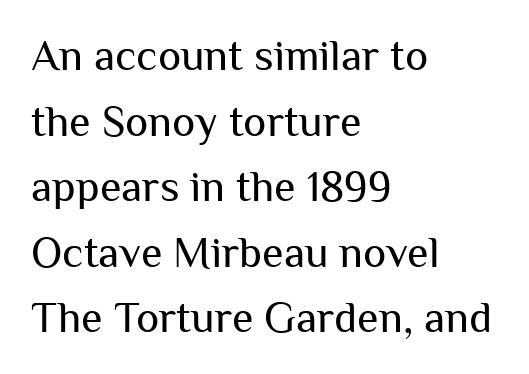
The image shows 44 px regular-weight sans-serif type, upright; set left-aligned, normal line spacing (1.49x), normal letter spacing, not underlined; medium stroke contrast and a medium x-height.
